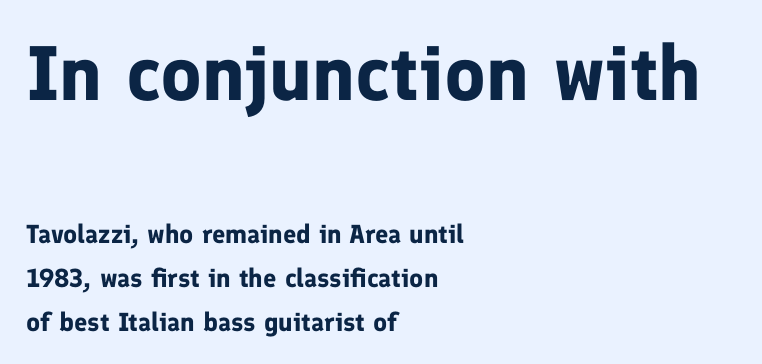
Grotesque or geometric, the face here clearly has no serifs. The letters in the upper block stand taller than those in the block below. The horizontal fit of the characters is conventional and even. Look at the stroke-to-counter ratio: heavy, a bold.
